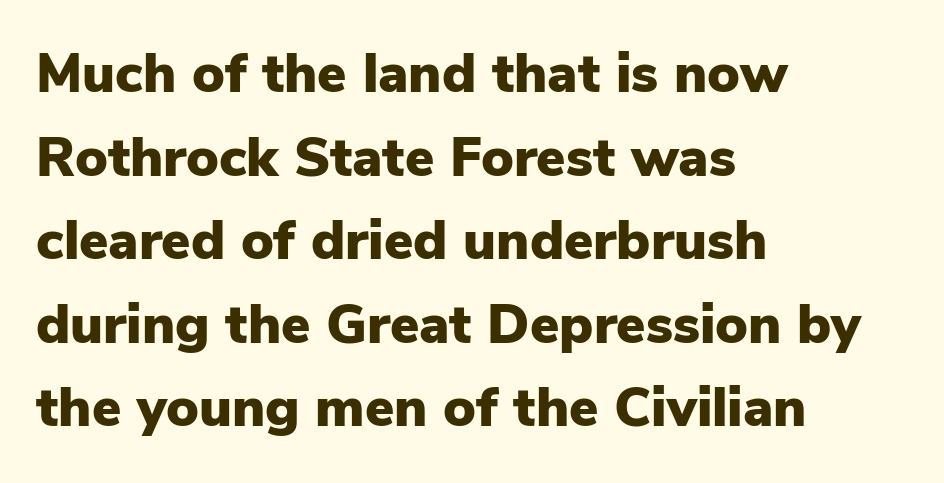
The image shows 55 px heavy sans-serif type, upright; set left-aligned, normal line spacing (1.52x), normal letter spacing, not underlined; low stroke contrast and a medium x-height.
